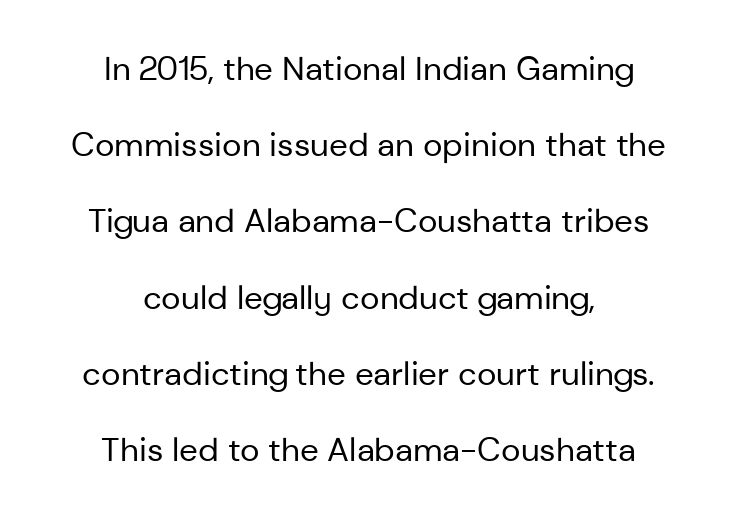
Q: Is the text bold? A: No.
Q: Is the text italic (slanted)? A: No, it is upright.
Q: Is the typeface a serif or a sans-serif typeface? A: Sans-serif.
Q: Is the text underlined? A: No.
Q: How is the paragraph aligned? A: Centered.
Q: Is the spacing between letters normal or unusually wide? A: Normal.
Q: Is the spacing between lines tight, normal or loose? A: Loose.
Q: Width (condensed, normal, or wide)? A: Normal.
Q: Stroke contrast? A: Low.
Q: x-height? A: Medium.
Q: Monospaced? A: No.
